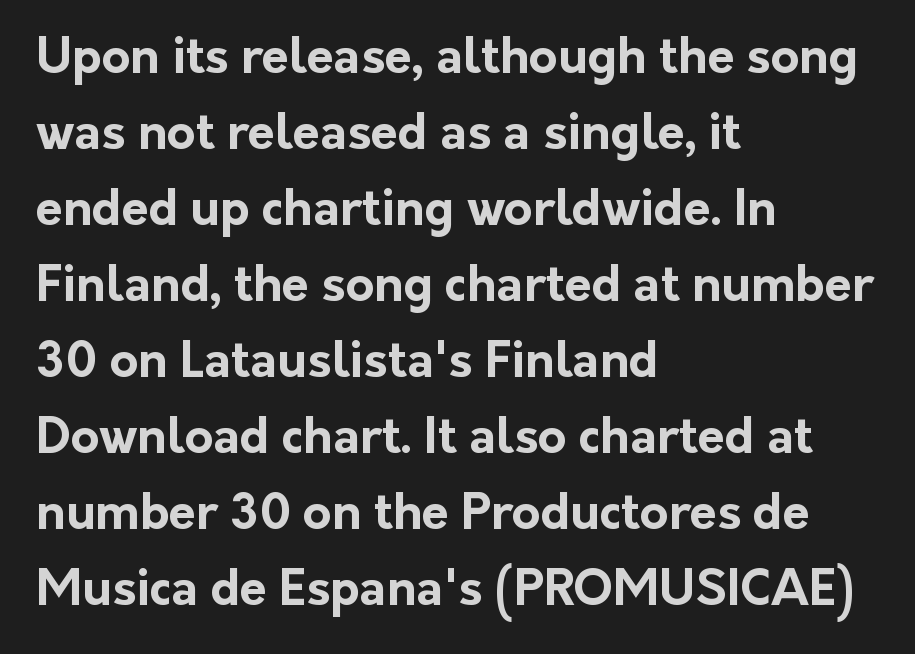
Q: Is the text bold? A: Yes.
Q: Is the text italic (slanted)? A: No, it is upright.
Q: Is the typeface a serif or a sans-serif typeface? A: Sans-serif.
Q: Is the text underlined? A: No.
Q: How is the paragraph aligned? A: Left-aligned.
Q: Is the spacing between letters normal or unusually wide? A: Normal.
Q: Is the spacing between lines tight, normal or loose? A: Normal.
Q: Width (condensed, normal, or wide)? A: Normal.
Q: Stroke contrast? A: Low.
Q: x-height? A: Medium.
Q: Monospaced? A: No.
